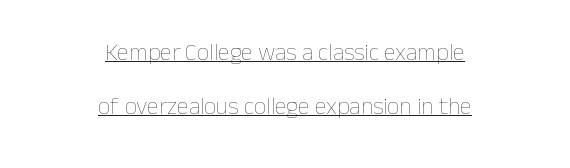
The image shows 24 px text type, upright; set centered, loose line spacing (2.26x), normal letter spacing, underlined.
